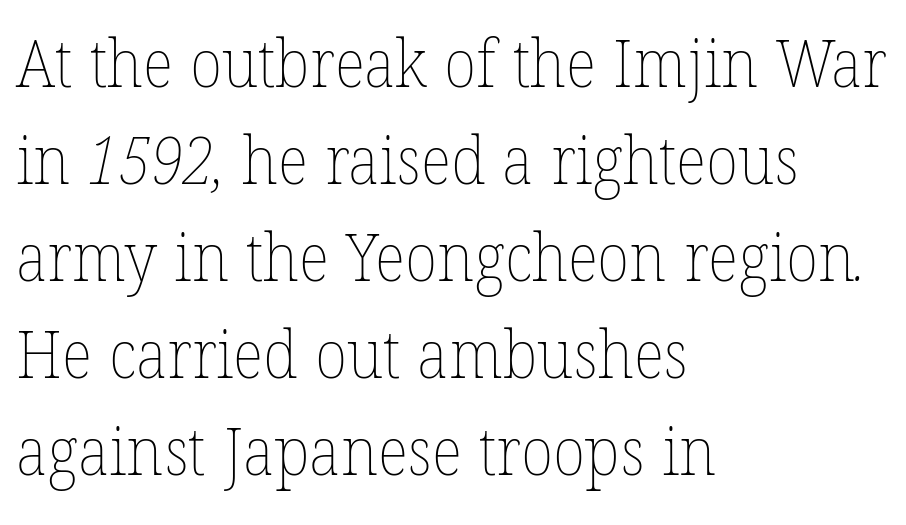
Stems here are at most as thick as an everyday book face. Does the leading feel generous? No, just average. Inter-character spacing is left at the font's built-in metrics. The zone under the glyphs is completely vacant. This sample has the flowing, uneven cadence of proportional lettering. The typesetter chose a ragged-right arrangement here.
